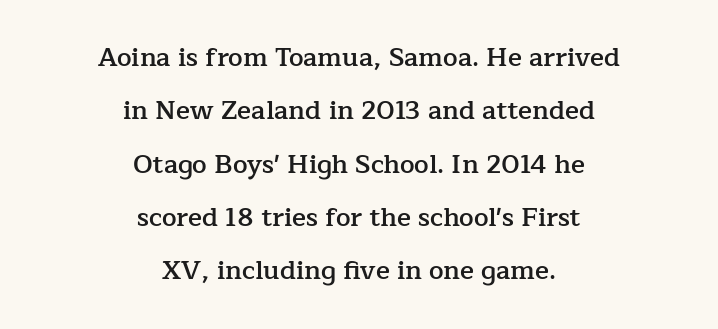
As a designer I'd log this as weight 600, semibold. The paragraph has two soft edges and a firm central axis. The leading is generous, giving the passage an open texture. Glyph-to-glyph distance matches everyday printed text. Posture: upright roman. Lines of text with bare space underneath.
